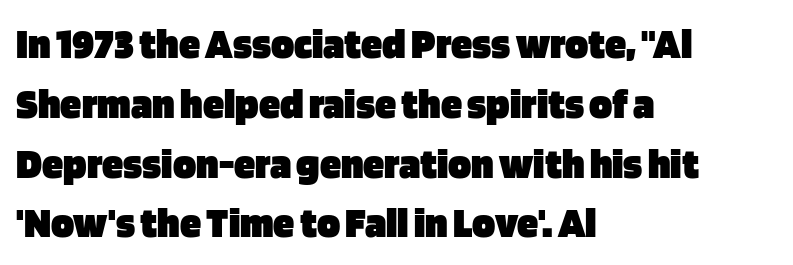
Q: Is the text bold? A: Yes.
Q: Is the text italic (slanted)? A: No, it is upright.
Q: Is the typeface a serif or a sans-serif typeface? A: Sans-serif.
Q: Is the text underlined? A: No.
Q: How is the paragraph aligned? A: Left-aligned.
Q: Is the spacing between letters normal or unusually wide? A: Normal.
Q: Is the spacing between lines tight, normal or loose? A: Normal.
Q: Width (condensed, normal, or wide)? A: Normal.
Q: Stroke contrast? A: Low.
Q: x-height? A: Large.
Q: Monospaced? A: No.
